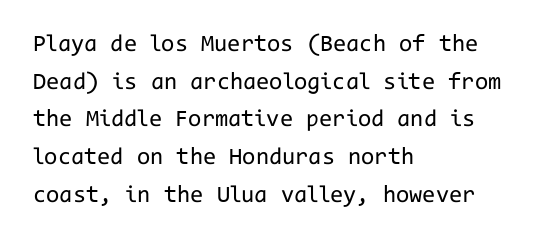
The image shows 24 px text type, upright; set left-aligned, normal line spacing (1.57x), normal letter spacing, not underlined.
